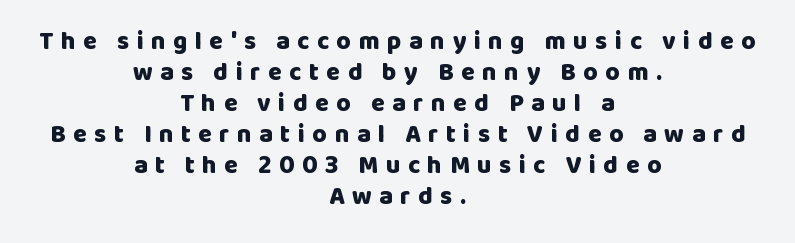
{"italic": "no", "bold": "yes", "underline": "no", "align": "center", "line_spacing_ratio": 1.24, "letter_spacing": "wide", "letter_spacing_em": 0.3, "glyph_px": 25}
